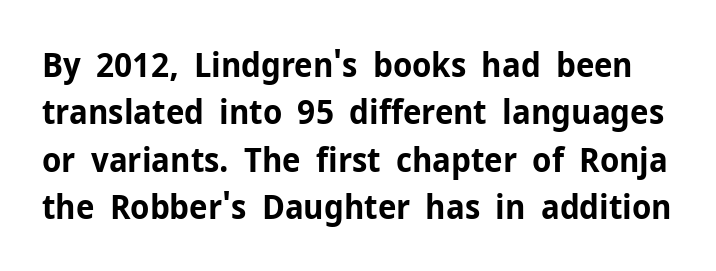
{"serif": "no", "italic": "no", "bold": "yes", "weight": "bold", "width": "normal", "stroke_contrast": "low", "x_height": "medium", "monospaced": "no", "underline": "no", "line_spacing": "normal", "line_spacing_ratio": 1.39, "letter_spacing": "normal", "letter_spacing_em": 0.0, "glyph_px": 34}
